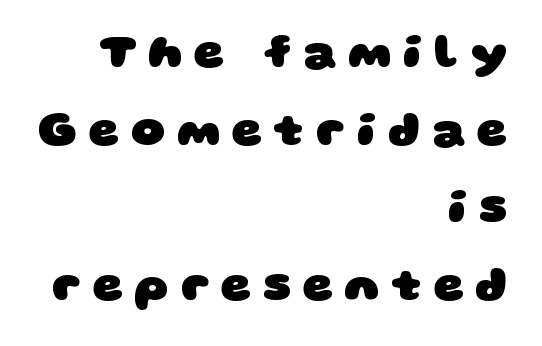
The image shows 47 px heavy, wide sans-serif type; set right-aligned, normal line spacing (1.65x), unusually wide letter spacing (+0.25 em), not underlined; low stroke contrast and a large x-height.
